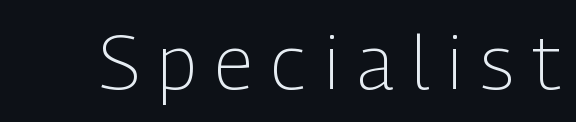
Q: Is the text bold? A: No.
Q: Is the text italic (slanted)? A: No, it is upright.
Q: Is the typeface a serif or a sans-serif typeface? A: Sans-serif.
Q: Is the text underlined? A: No.
Q: Is the spacing between letters normal or unusually wide? A: Unusually wide.
Q: Width (condensed, normal, or wide)? A: Condensed.
Q: Stroke contrast? A: Low.
Q: x-height? A: Medium.
Q: Monospaced? A: No.
